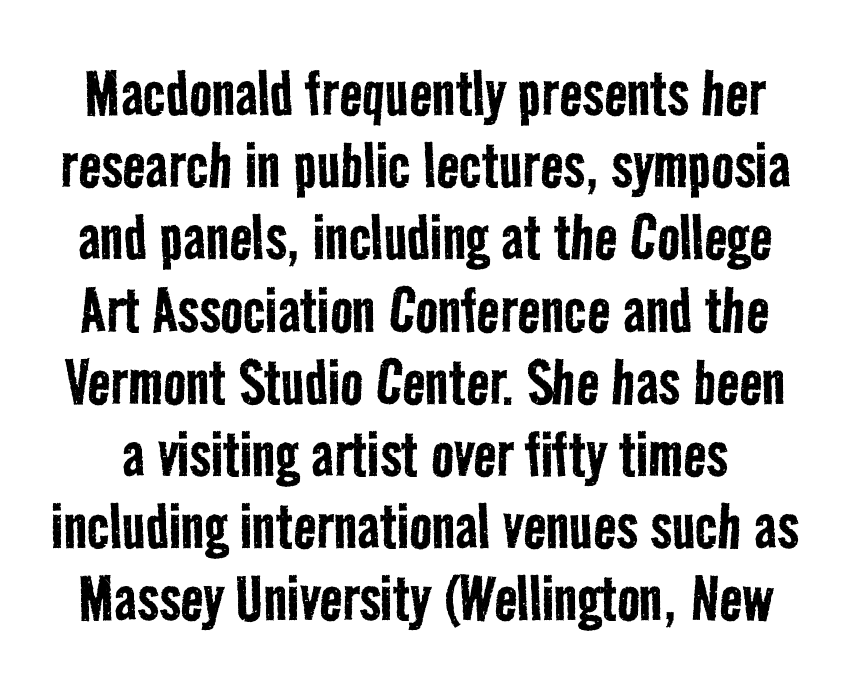
Q: Is the text bold? A: No.
Q: Is the typeface a serif or a sans-serif typeface? A: Sans-serif.
Q: Is the text underlined? A: No.
Q: Is the spacing between letters normal or unusually wide? A: Normal.
Q: Is the spacing between lines tight, normal or loose? A: Tight.
Q: Width (condensed, normal, or wide)? A: Condensed.
Q: Stroke contrast? A: Low.
Q: x-height? A: Medium.
Q: Monospaced? A: No.
